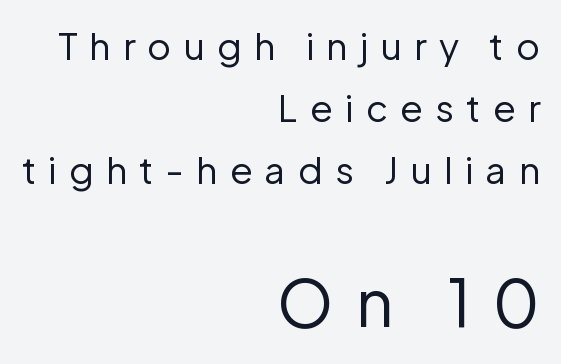
{"serif": "no", "italic": "no", "bold": "no", "weight": "regular", "width": "normal", "stroke_contrast": "low", "x_height": "medium", "monospaced": "no", "underline": "no", "align": "right", "line_spacing": "normal", "line_spacing_ratio": 1.68, "letter_spacing": "wide", "letter_spacing_em": 0.33, "larger_block": "second", "size_ratio": 1.76, "glyph_px": 65}
